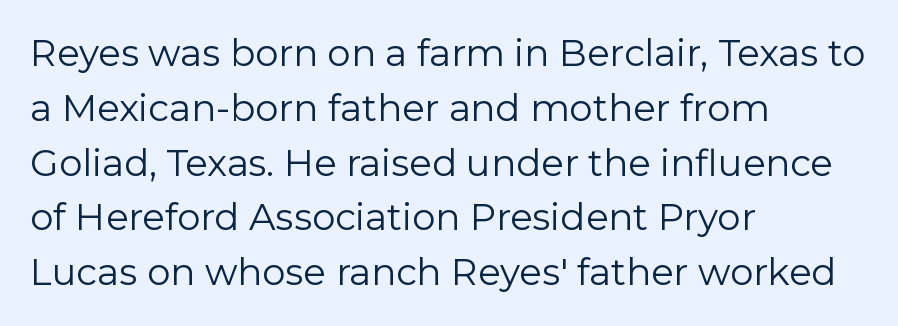
The image shows 37 px regular-weight sans-serif type, upright; set left-aligned, normal line spacing (1.48x), normal letter spacing, not underlined; low stroke contrast and a medium x-height.
